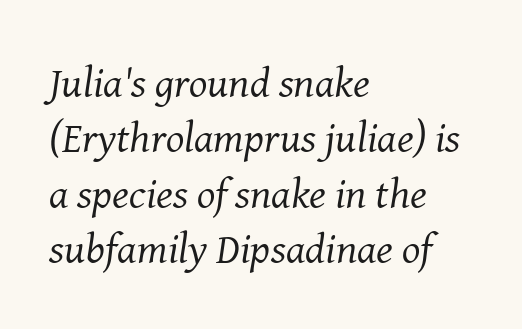
The image shows 43 px regular-weight serif type, italic (leaning right); set left-aligned, normal line spacing (1.29x), normal letter spacing, not underlined; medium stroke contrast and a medium x-height.
